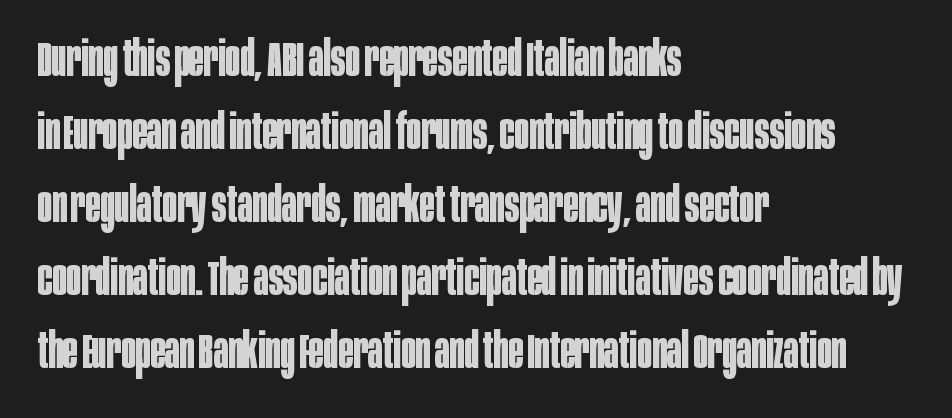
In terms of leading, this rendering sits right in the middle. Character widths vary here, with narrow letters taking less room than wide ones. Strong, thick strokes mark this as bold type. The line texture is even and compact thanks to regular tracking. Words float on clear page, feet unadorned.
